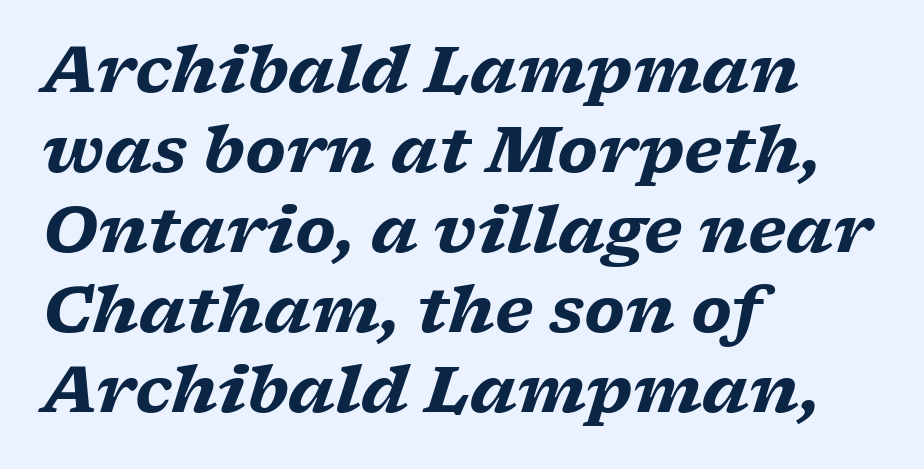
In CSS terms this would be text-align: left. Each new line begins a customary step beneath the previous one. Compared with typical body copy, the letter spacing here is the same. Is this a fixed-width face? No — the glyphs have proportional, varying widths. Rendered with sloped, italic letterforms. Unlike a clean sans, this face finishes its strokes with serifs.
